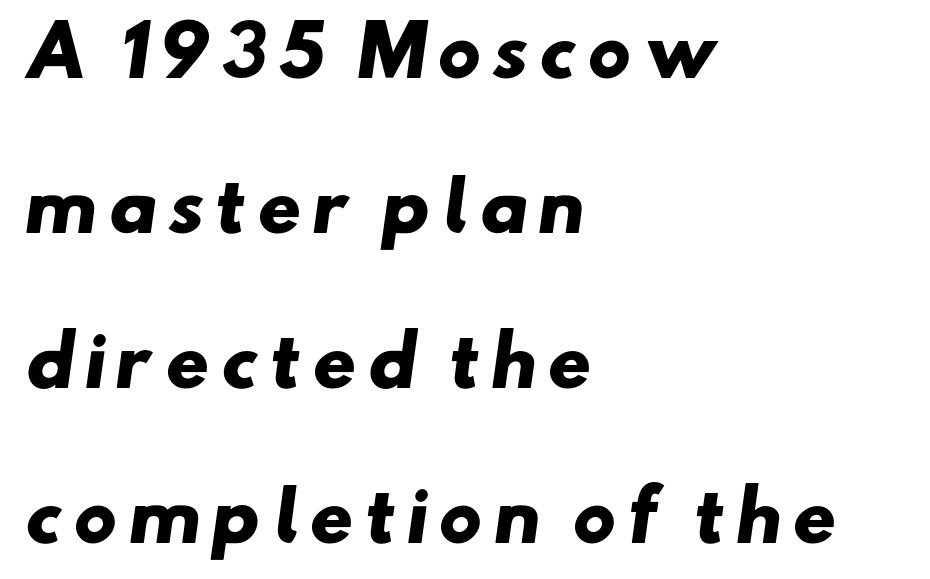
Q: Is the text bold? A: Yes.
Q: Is the typeface a serif or a sans-serif typeface? A: Sans-serif.
Q: Is the text underlined? A: No.
Q: How is the paragraph aligned? A: Left-aligned.
Q: Is the spacing between lines tight, normal or loose? A: Loose.
Q: Width (condensed, normal, or wide)? A: Wide.
Q: Stroke contrast? A: Low.
Q: x-height? A: Small.
Q: Monospaced? A: No.
